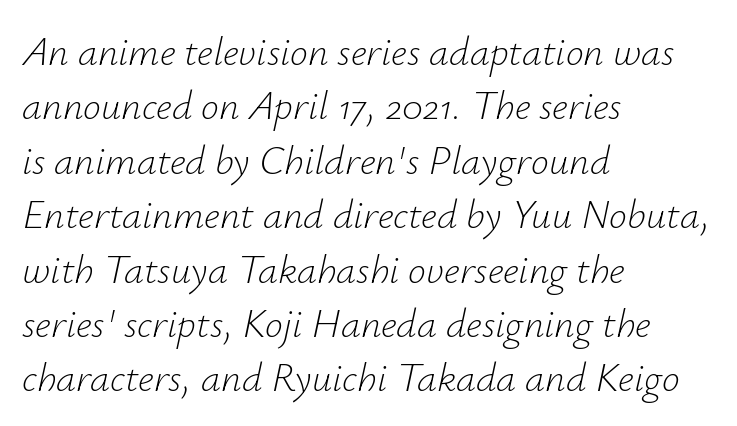
Each new line begins a customary step beneath the previous one. Is the type heavy? It reads as light-to-regular instead. A classic flush-left, rag-right setting is used for this passage. Descender tails drop into unmarked territory.
